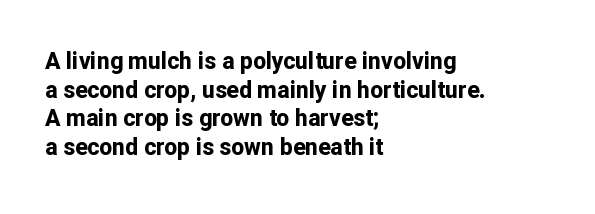
In CSS terms this would be text-align: left. On the weight axis this lands at bold, roughly 700. No word sits above an underline. Regarding leading, the lines here are spaced in the standard way. Quick note: not italic, upright. Glyph-to-glyph distance matches everyday printed text.
